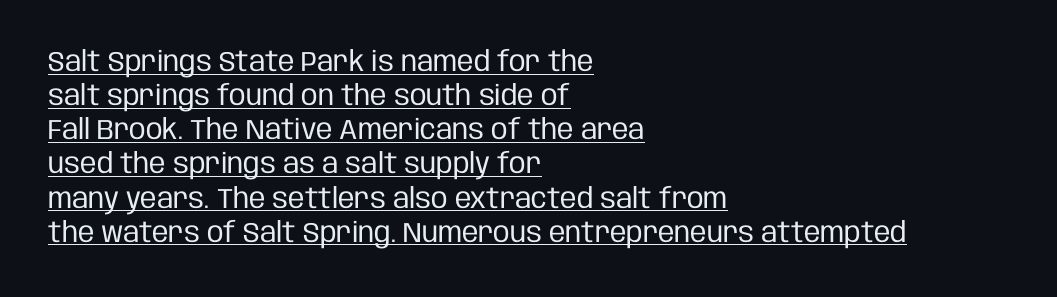
Q: Is the text bold? A: No.
Q: Is the text italic (slanted)? A: No, it is upright.
Q: Is the typeface a serif or a sans-serif typeface? A: Sans-serif.
Q: Is the text underlined? A: Yes.
Q: How is the paragraph aligned? A: Left-aligned.
Q: Is the spacing between letters normal or unusually wide? A: Normal.
Q: Width (condensed, normal, or wide)? A: Condensed.
Q: Stroke contrast? A: Low.
Q: x-height? A: Large.
Q: Monospaced? A: No.
